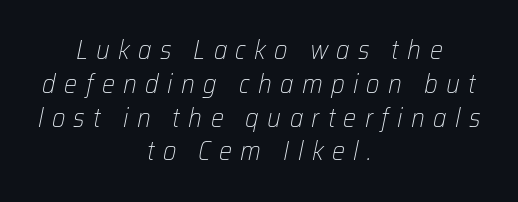
The image shows 26 px text type, italic (leaning right); set centered, normal line spacing (1.3x), unusually wide letter spacing (+0.32 em), not underlined.
